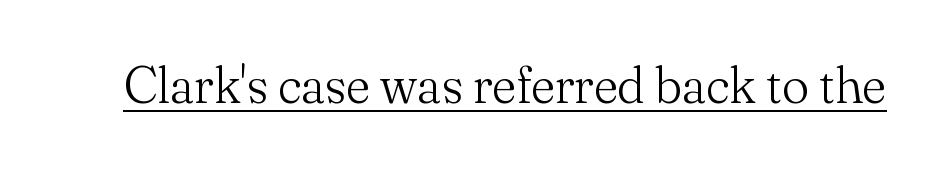
The image shows 51 px light serif type, upright; set normal letter spacing, underlined; medium stroke contrast and a small x-height.
